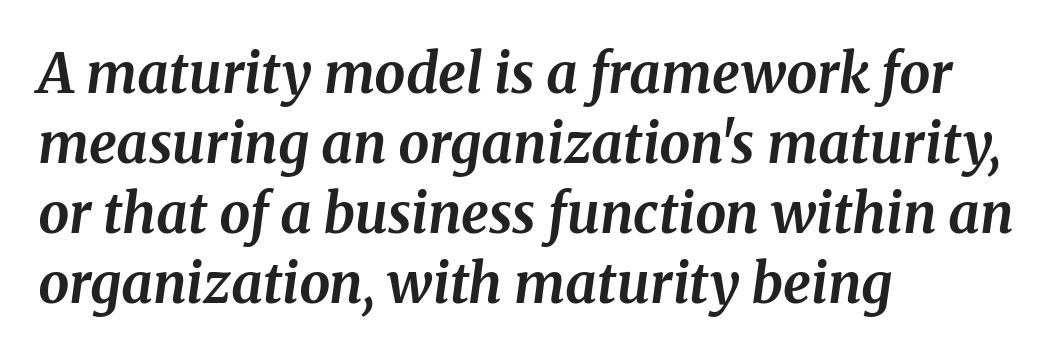
Q: Is the text bold? A: Yes.
Q: Is the text italic (slanted)? A: Yes, it leans right by about 8 degrees.
Q: Is the typeface a serif or a sans-serif typeface? A: Serif.
Q: Is the text underlined? A: No.
Q: How is the paragraph aligned? A: Left-aligned.
Q: Is the spacing between letters normal or unusually wide? A: Normal.
Q: Is the spacing between lines tight, normal or loose? A: Normal.
Q: Width (condensed, normal, or wide)? A: Normal.
Q: Stroke contrast? A: Medium.
Q: x-height? A: Medium.
Q: Monospaced? A: No.
